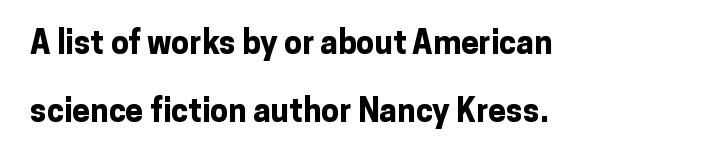
Q: Is the text bold? A: Yes.
Q: Is the text italic (slanted)? A: No, it is upright.
Q: Is the typeface a serif or a sans-serif typeface? A: Sans-serif.
Q: Is the text underlined? A: No.
Q: How is the paragraph aligned? A: Left-aligned.
Q: Is the spacing between letters normal or unusually wide? A: Normal.
Q: Is the spacing between lines tight, normal or loose? A: Loose.
Q: Width (condensed, normal, or wide)? A: Normal.
Q: Stroke contrast? A: Low.
Q: x-height? A: Medium.
Q: Monospaced? A: No.
